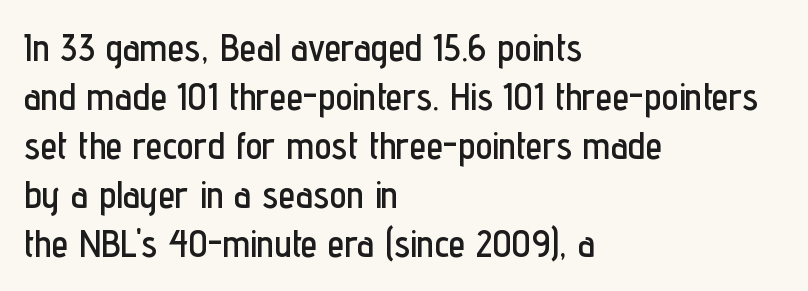
{"serif": "no", "italic": "no", "width": "condensed", "stroke_contrast": "low", "x_height": "medium", "monospaced": "no", "underline": "no", "align": "left", "line_spacing": "normal", "line_spacing_ratio": 1.29, "letter_spacing": "normal", "letter_spacing_em": 0.0, "glyph_px": 38}
